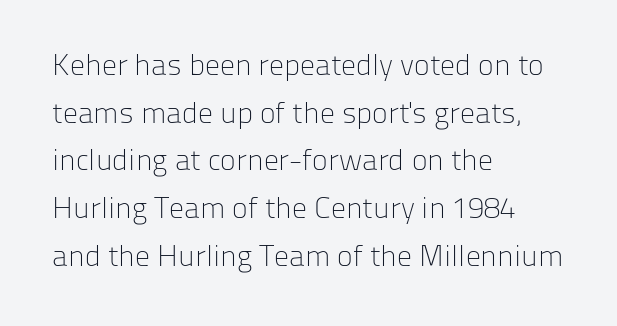
The image shows 30 px light sans-serif type, upright; set left-aligned, normal line spacing (1.59x), normal letter spacing, not underlined; low stroke contrast and a medium x-height.
